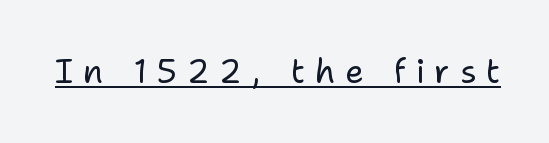
{"serif": "no", "italic": "no", "bold": "no", "weight": "regular", "width": "normal", "stroke_contrast": "low", "x_height": "medium", "monospaced": "no", "underline": "yes", "letter_spacing": "wide", "letter_spacing_em": 0.29, "glyph_px": 33}
